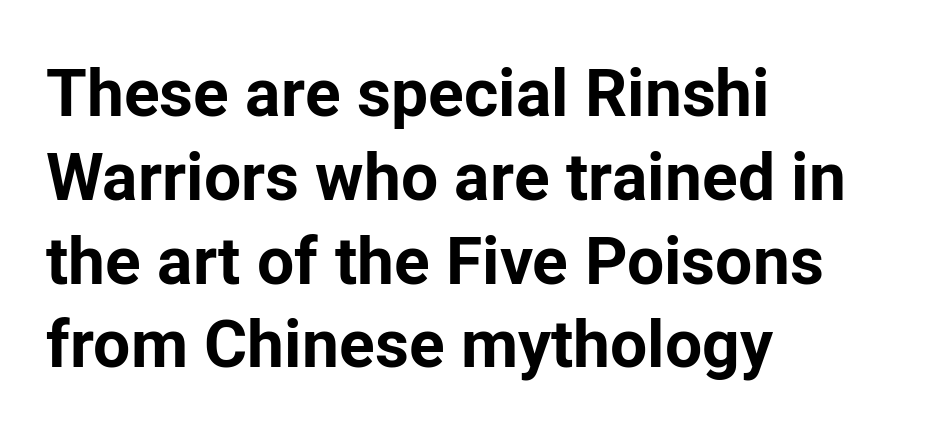
Is this a fixed-width face? No — the glyphs have proportional, varying widths. This sample is left-justified, so line endings fall wherever the words run out. How are the letters spaced? Ordinarily, with no added tracking. Is this a sans? Yes — the strokes have no serifs.
